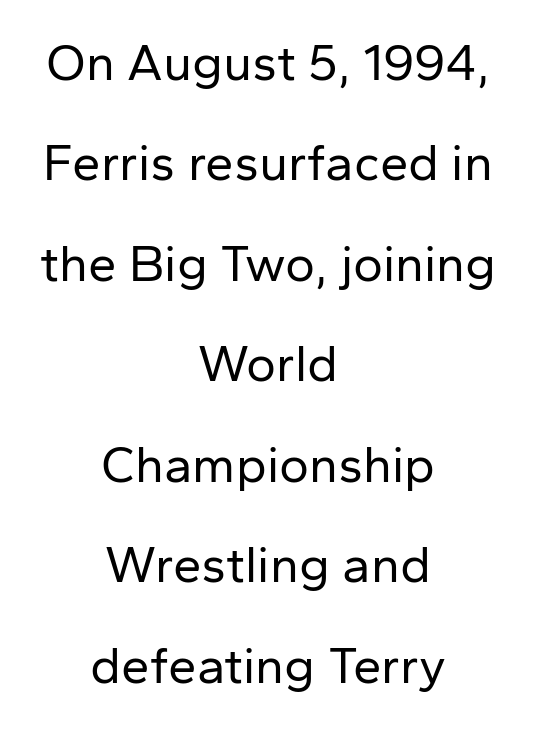
The image shows 51 px regular-weight sans-serif type, upright; set centered, loose line spacing (1.97x), normal letter spacing, not underlined; low stroke contrast and a medium x-height.
